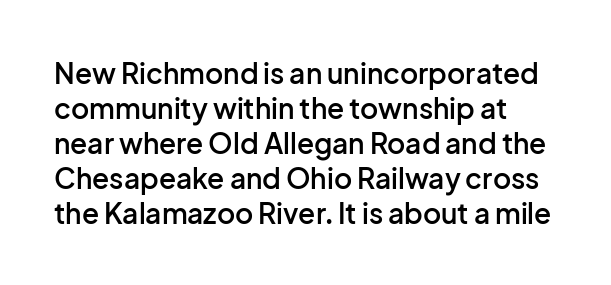
Designer's note — italics off, roman on. No feet cap the strokes, marking this as sans-serif type. A fair bit of extra ink — the face is semibold, not bold. Whoever set this chose a conventional vertical rhythm. Do the characters align in a grid? No, the font is proportional.
